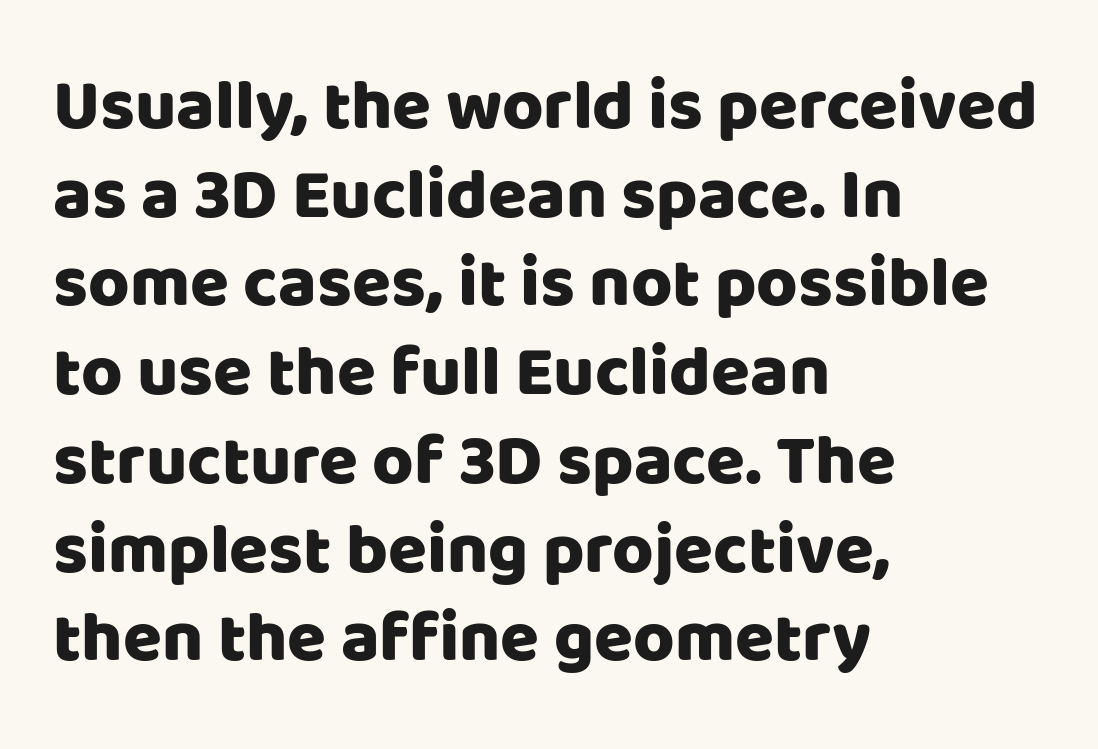
Q: Is the text italic (slanted)? A: No, it is upright.
Q: Is the typeface a serif or a sans-serif typeface? A: Sans-serif.
Q: Is the text underlined? A: No.
Q: How is the paragraph aligned? A: Left-aligned.
Q: Is the spacing between letters normal or unusually wide? A: Normal.
Q: Is the spacing between lines tight, normal or loose? A: Normal.
Q: Width (condensed, normal, or wide)? A: Normal.
Q: Stroke contrast? A: Low.
Q: x-height? A: Large.
Q: Monospaced? A: No.
